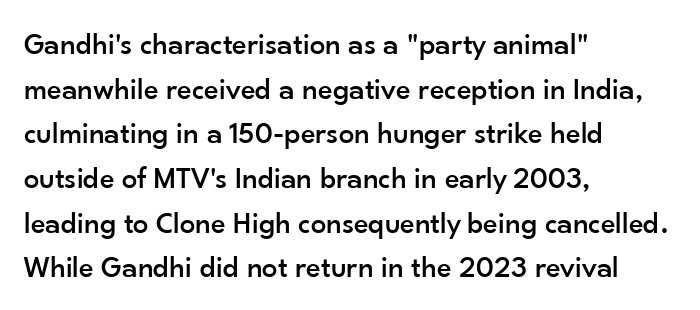
Think of a printed novel: that variable character pitch is what you see here. How would I describe the line gaps? Plain and ordinary. Nope, no serifs anywhere on these letters. The specimen reads as upright at a glance. This rendering uses left alignment, leaving the right contour irregular.
